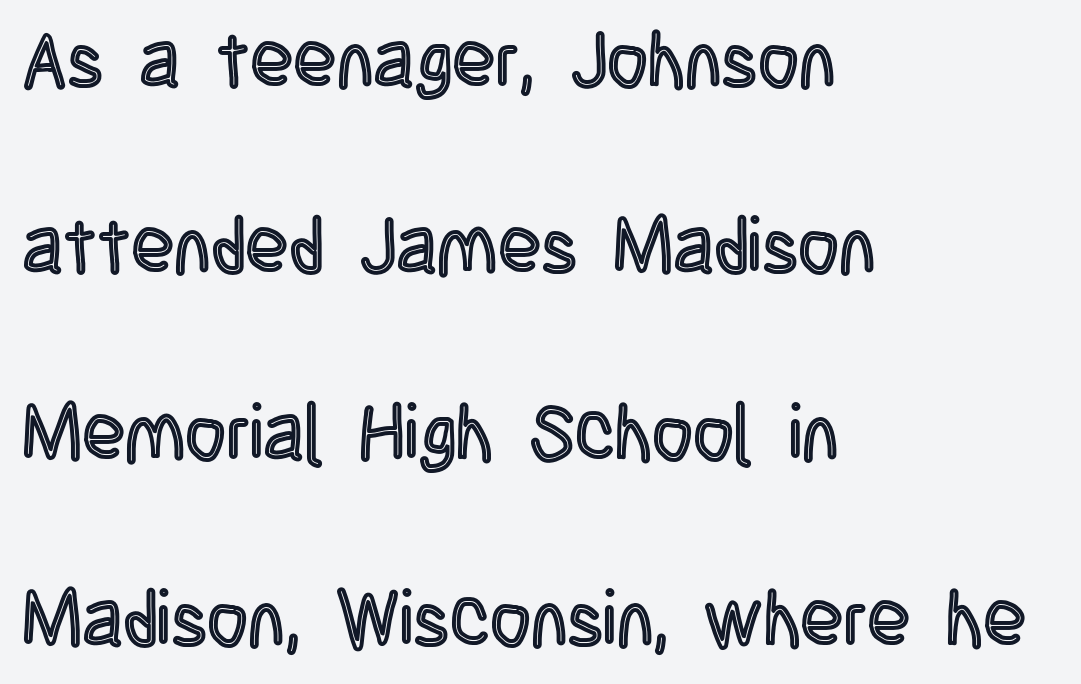
This rendering leaves character spacing at its baseline value. The passage shown is typed in a proportional face where columns would drift. Layout note: lines flush left. Descender tails drop into unmarked territory.
